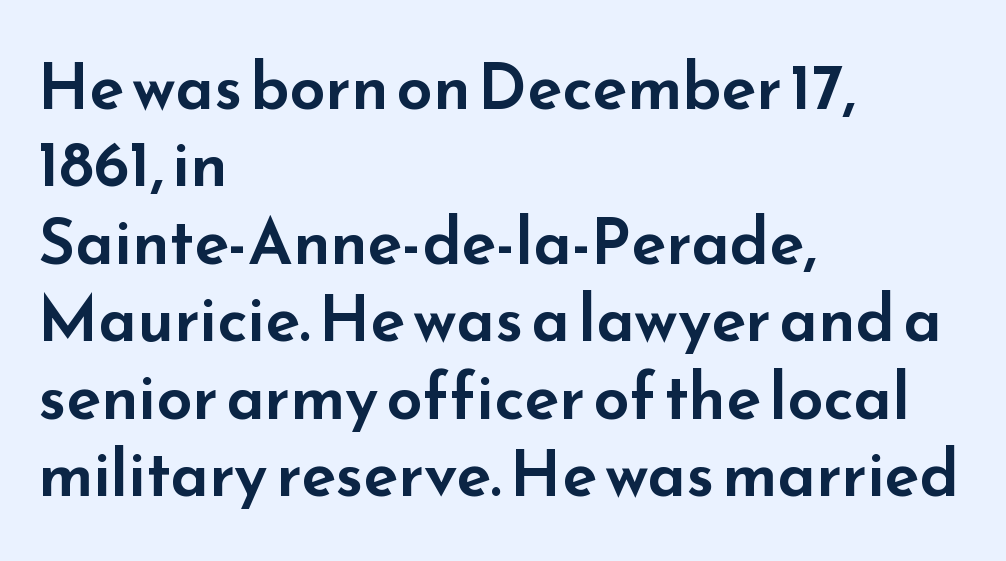
Characters follow at the spacing the type designer built in. Where is the straight margin? On the left. The letters stand straight up with perfectly vertical stems. Underlining? Definitely not there. Note the varied advance widths — an 'i' is clearly narrower than an 'm'.
